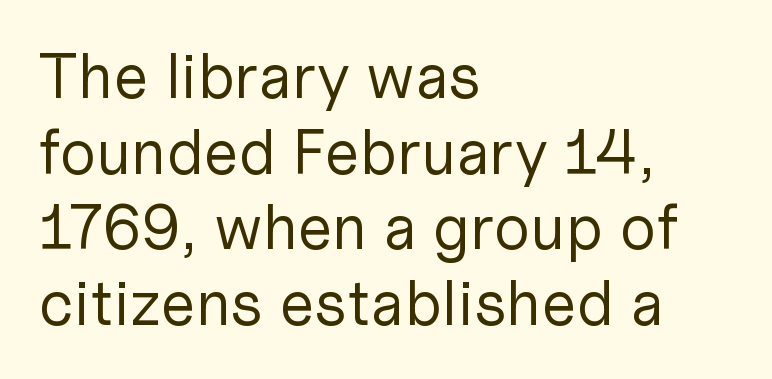
The lines are quadded left. No extra tracking has been applied to these lines. Every stem runs plumb, perpendicular to the baseline. Varying glyph widths throughout — classic text-font behaviour. Lines of text with bare space underneath. The type family on display is of the sans-serif kind.
